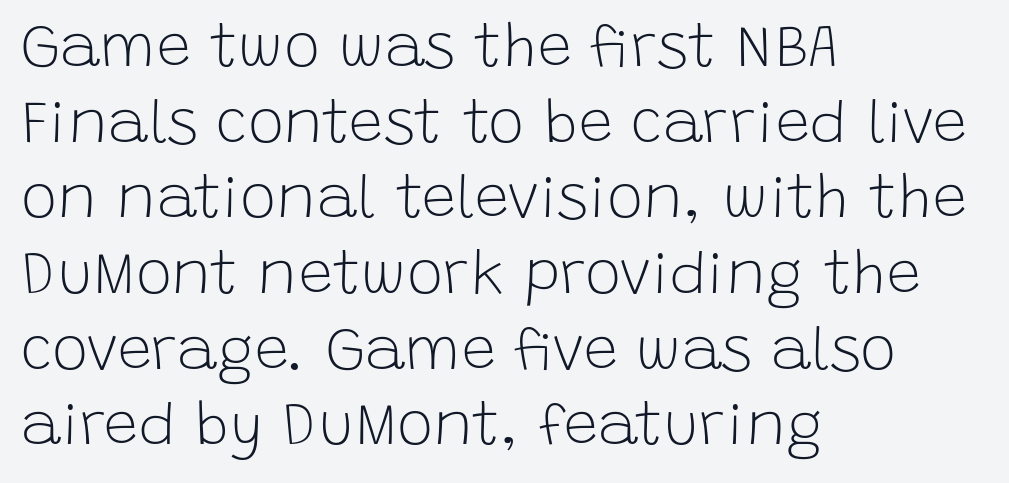
The image shows 61 px light sans-serif type, upright; set left-aligned, line spacing 1.24x, normal letter spacing, not underlined; low stroke contrast and a large x-height.
